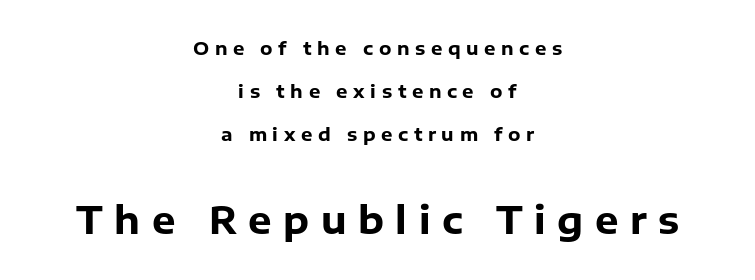
Q: Is the text bold? A: Yes.
Q: Is the text italic (slanted)? A: No, it is upright.
Q: Is the typeface a serif or a sans-serif typeface? A: Sans-serif.
Q: Is the text underlined? A: No.
Q: How is the paragraph aligned? A: Centered.
Q: Is the spacing between letters normal or unusually wide? A: Unusually wide.
Q: Is the spacing between lines tight, normal or loose? A: Loose.
Q: Which block of text is set in a larger size, the first (top) or the second (bottom)? A: The second (bottom) one.
Q: Width (condensed, normal, or wide)? A: Normal.
Q: Stroke contrast? A: Low.
Q: x-height? A: Medium.
Q: Monospaced? A: No.
